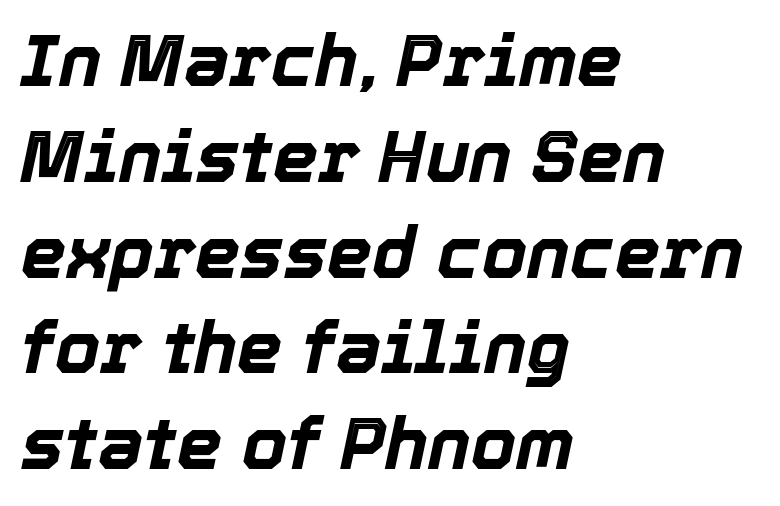
Q: Is the text bold? A: Yes.
Q: Is the text italic (slanted)? A: Yes, it leans right by about 12 degrees.
Q: Is the text underlined? A: No.
Q: How is the paragraph aligned? A: Left-aligned.
Q: Is the spacing between letters normal or unusually wide? A: Normal.
Q: Is the spacing between lines tight, normal or loose? A: Normal.
Q: Width (condensed, normal, or wide)? A: Normal.
Q: x-height? A: Medium.
Q: Monospaced? A: No.
